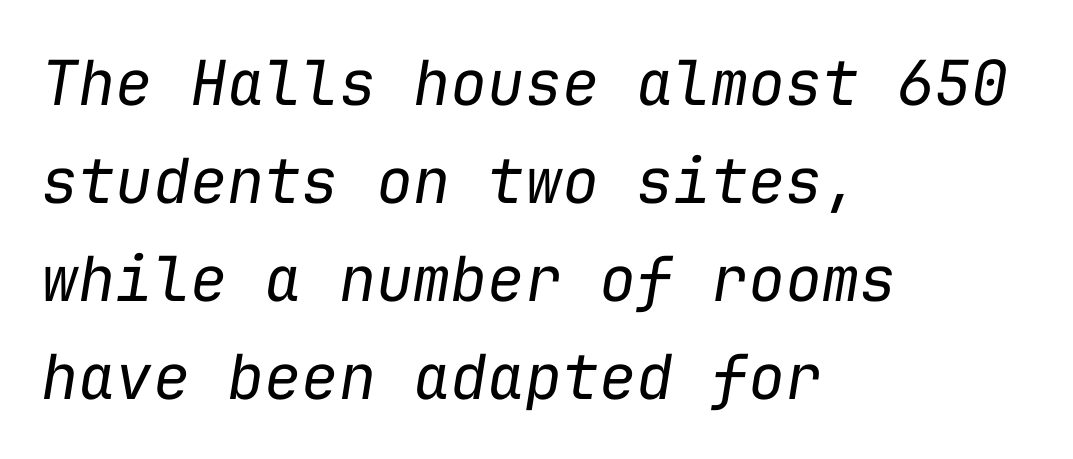
{"italic": "yes", "lean": "right", "slant_degrees": 9, "bold": "no", "weight": "regular", "width": "normal", "stroke_contrast": "low", "x_height": "medium", "monospaced": "yes", "underline": "no", "align": "left", "line_spacing": "normal", "line_spacing_ratio": 1.58, "letter_spacing": "normal", "letter_spacing_em": 0.0, "glyph_px": 62}
